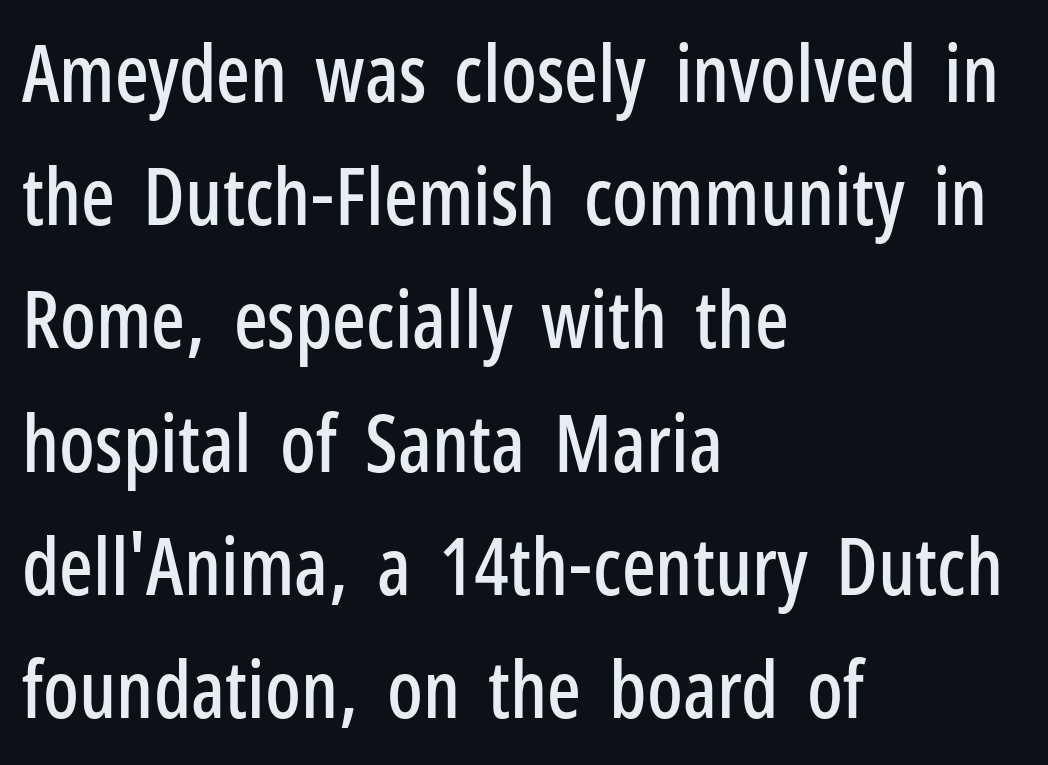
Q: Is the text italic (slanted)? A: No, it is upright.
Q: Is the typeface a serif or a sans-serif typeface? A: Sans-serif.
Q: Is the text underlined? A: No.
Q: How is the paragraph aligned? A: Left-aligned.
Q: Is the spacing between letters normal or unusually wide? A: Normal.
Q: Is the spacing between lines tight, normal or loose? A: Normal.
Q: Width (condensed, normal, or wide)? A: Condensed.
Q: Stroke contrast? A: Low.
Q: x-height? A: Medium.
Q: Monospaced? A: No.
